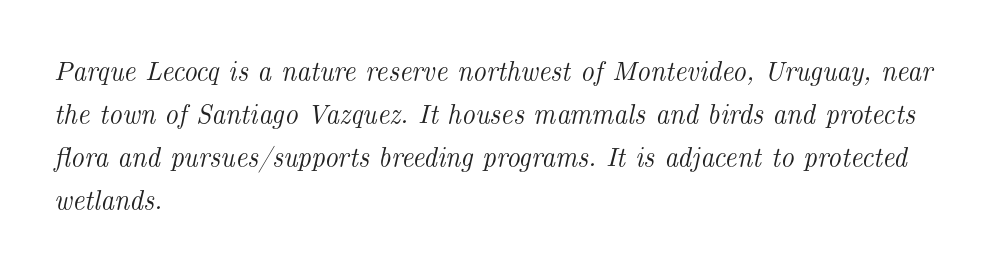
The image shows 27 px text type, italic (leaning right); set left-aligned, normal line spacing (1.59x), normal letter spacing, not underlined.
